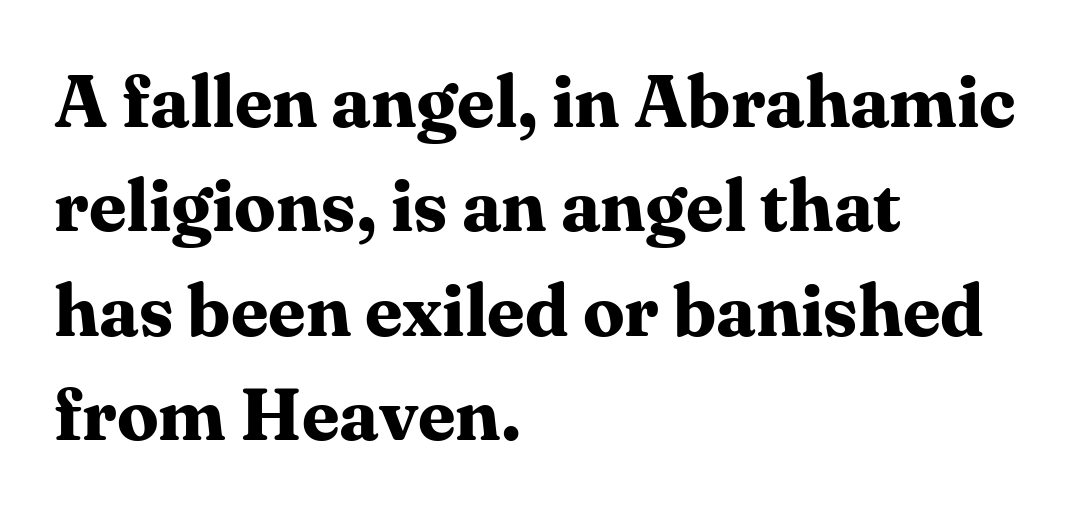
{"serif": "yes", "italic": "no", "bold": "yes", "weight": "bold", "width": "normal", "stroke_contrast": "medium", "x_height": "medium", "monospaced": "no", "underline": "no", "align": "left", "line_spacing": "normal", "line_spacing_ratio": 1.41, "letter_spacing": "normal", "letter_spacing_em": 0.0, "glyph_px": 74}
